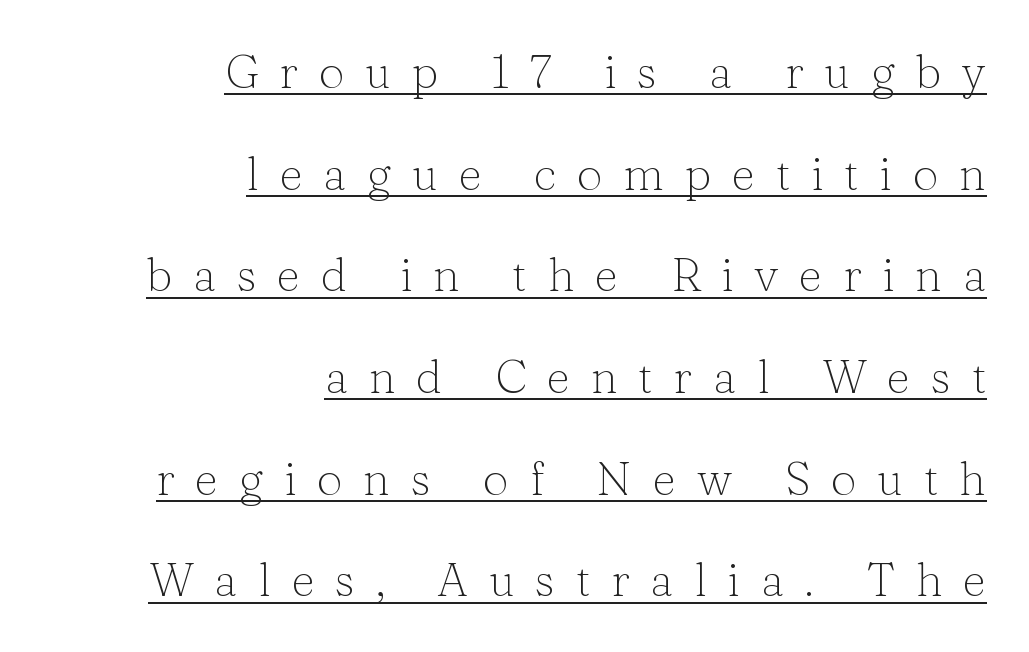
Character widths vary here, with narrow letters taking less room than wide ones. This rendering employs a face with finishing strokes, i.e., a serif. Right-aligned paragraph, ragged on the left. Quick note: interline space is abundant. The words here are underlined. The letters stand straight up with perfectly vertical stems.
